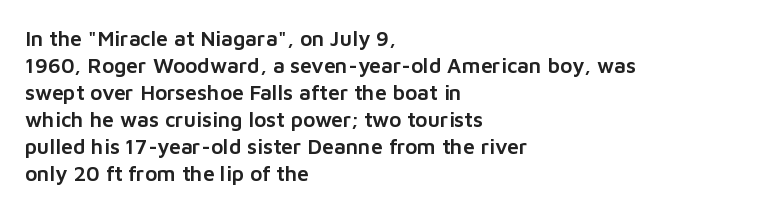
The letters stand straight up with perfectly vertical stems. Tracking here is standard; glyphs follow each other at the usual distance. Whoever set this chose a conventional vertical rhythm. The paragraph has a hard left edge and a soft right edge. Has an underline been added? It has not.
